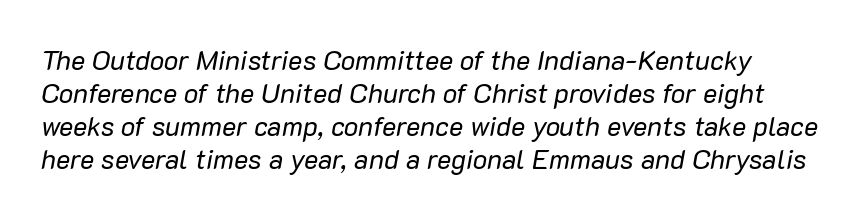
{"italic": "yes", "lean": "right", "slant_degrees": 10, "bold": "no", "underline": "no", "line_spacing_ratio": 1.22, "letter_spacing": "normal", "letter_spacing_em": 0.0, "glyph_px": 27}
